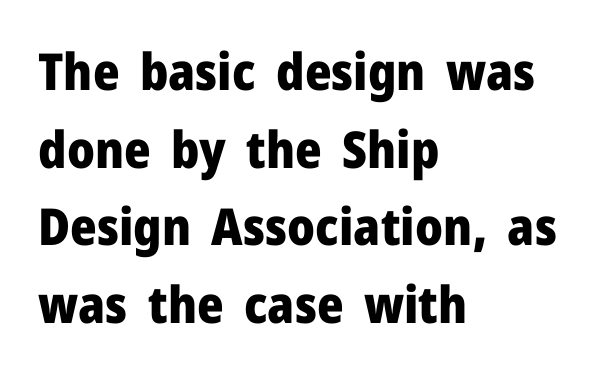
Nothing unusual about the tracking: characters are spaced as the font intends. This sample keeps an unexceptional amount of space between lines. Weight: bold. A bare baseline throughout the passage. The paragraph shown leans on its left margin. Style check: upright.
